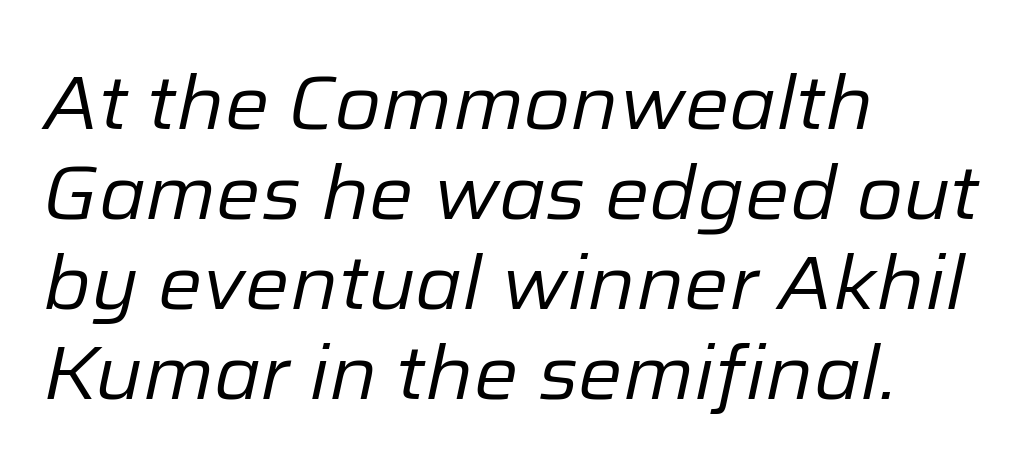
The letters sit at their default tracking, neither squeezed nor spread. Character widths vary here, with narrow letters taking less room than wide ones. Check the space under the baseline: it is left empty. Reading down the block, your eye returns to a fixed left position each line. This is not heavy type; no bold has been used.
